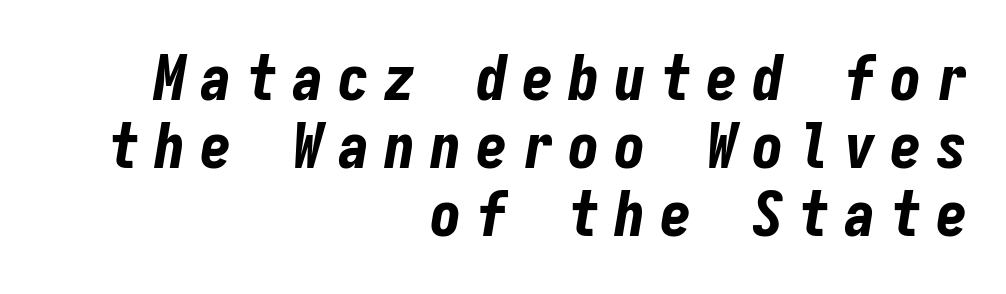
The image shows 63 px bold, condensed type, italic (leaning right), monospaced; set right-aligned, tight line spacing (1.08x), unusually wide letter spacing (+0.23 em), not underlined; low stroke contrast and a medium x-height.
